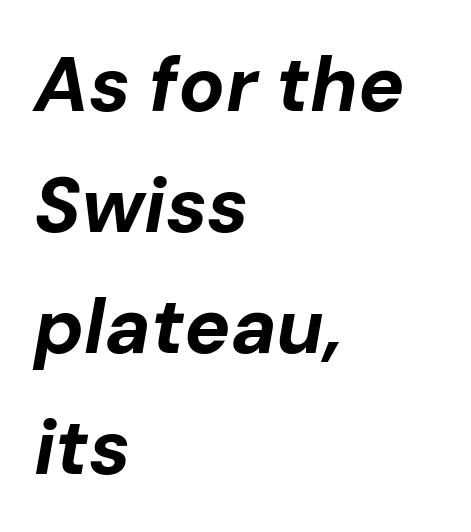
The image shows 77 px bold type, italic (leaning right); set left-aligned, normal line spacing (1.57x), normal letter spacing, not underlined; low stroke contrast and a medium x-height.
